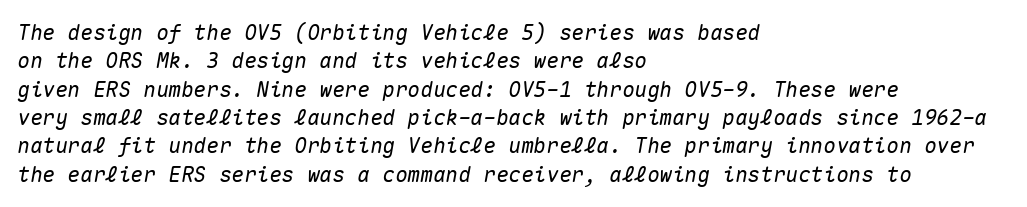
The image shows 21 px text type, italic (leaning right); set left-aligned, normal line spacing (1.35x), normal letter spacing, not underlined.
